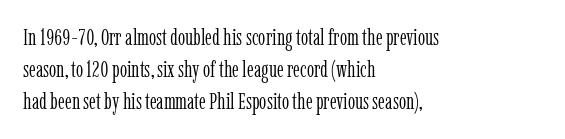
{"italic": "no", "bold": "no", "underline": "no", "align": "left", "line_spacing": "normal", "line_spacing_ratio": 1.4, "letter_spacing": "normal", "letter_spacing_em": 0.0, "glyph_px": 23}
